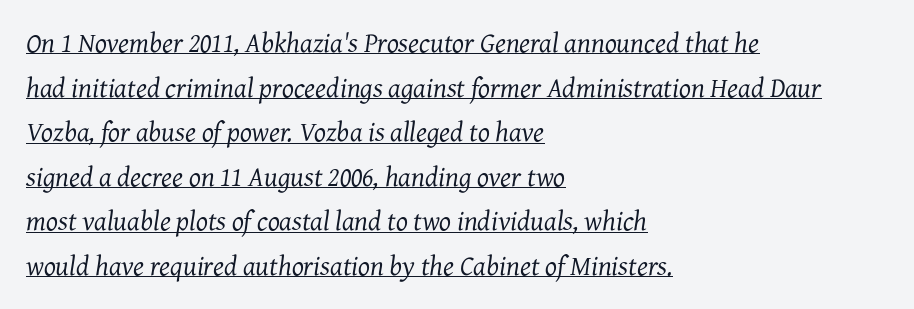
The image shows 28 px regular-weight serif type, italic (leaning right); set left-aligned, normal line spacing (1.59x), normal letter spacing, underlined; medium stroke contrast and a medium x-height.
